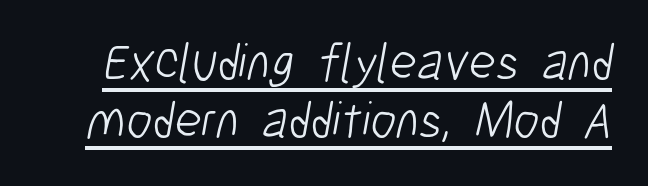
The image shows 52 px light, condensed sans-serif type; set tight line spacing (1.12x), normal letter spacing, underlined; low stroke contrast and a medium x-height.
